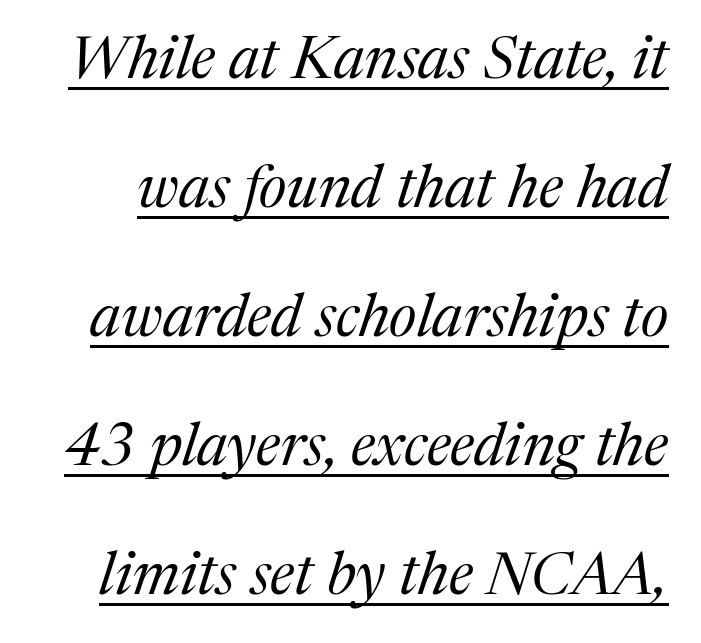
Q: Is the text bold? A: No.
Q: Is the text italic (slanted)? A: Yes, it leans right by about 17 degrees.
Q: Is the typeface a serif or a sans-serif typeface? A: Serif.
Q: Is the text underlined? A: Yes.
Q: Is the spacing between letters normal or unusually wide? A: Normal.
Q: Is the spacing between lines tight, normal or loose? A: Loose.
Q: Width (condensed, normal, or wide)? A: Normal.
Q: Stroke contrast? A: Medium.
Q: x-height? A: Medium.
Q: Monospaced? A: No.
